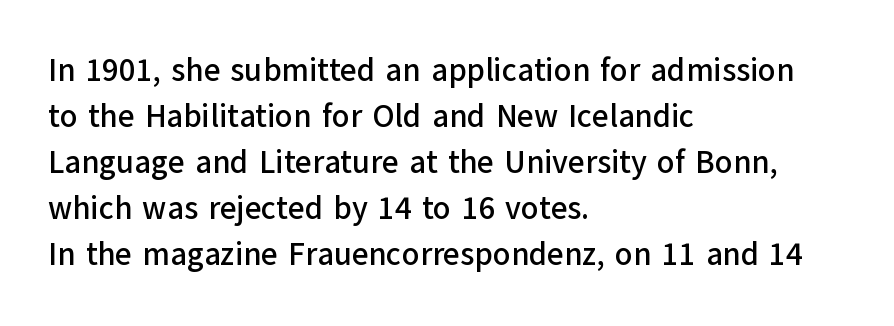
Q: Is the text italic (slanted)? A: No, it is upright.
Q: Is the typeface a serif or a sans-serif typeface? A: Sans-serif.
Q: Is the text underlined? A: No.
Q: How is the paragraph aligned? A: Left-aligned.
Q: Is the spacing between letters normal or unusually wide? A: Normal.
Q: Is the spacing between lines tight, normal or loose? A: Normal.
Q: Width (condensed, normal, or wide)? A: Normal.
Q: Stroke contrast? A: Low.
Q: x-height? A: Medium.
Q: Monospaced? A: No.
